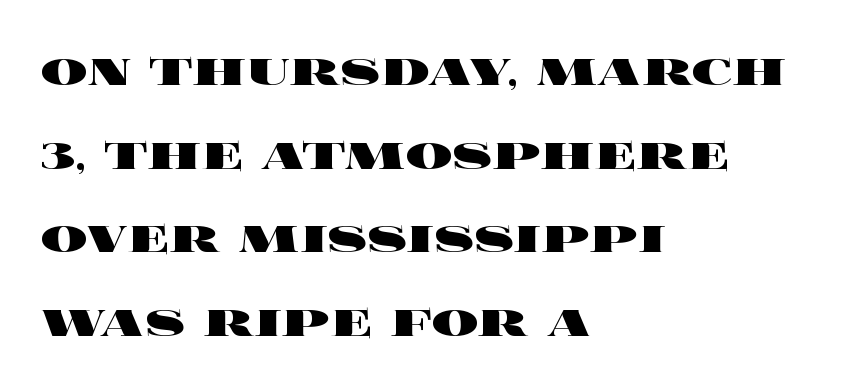
Varying glyph widths throughout — classic text-font behaviour. The foot of each line stays bare and open. In terms of weight, the rendering is a true, heavy bold. Tall strokes in this sample are plumb rather than angled. Where is the straight margin? On the left.
